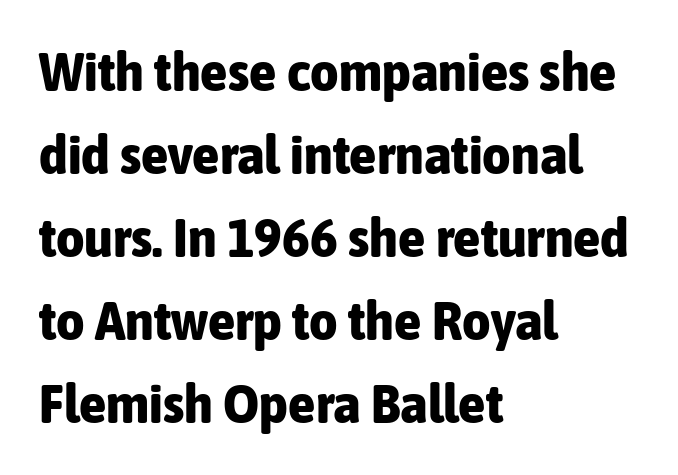
Q: Is the text bold? A: Yes.
Q: Is the text italic (slanted)? A: No, it is upright.
Q: Is the typeface a serif or a sans-serif typeface? A: Sans-serif.
Q: Is the text underlined? A: No.
Q: How is the paragraph aligned? A: Left-aligned.
Q: Is the spacing between letters normal or unusually wide? A: Normal.
Q: Is the spacing between lines tight, normal or loose? A: Normal.
Q: Width (condensed, normal, or wide)? A: Condensed.
Q: Stroke contrast? A: Low.
Q: x-height? A: Medium.
Q: Monospaced? A: No.
